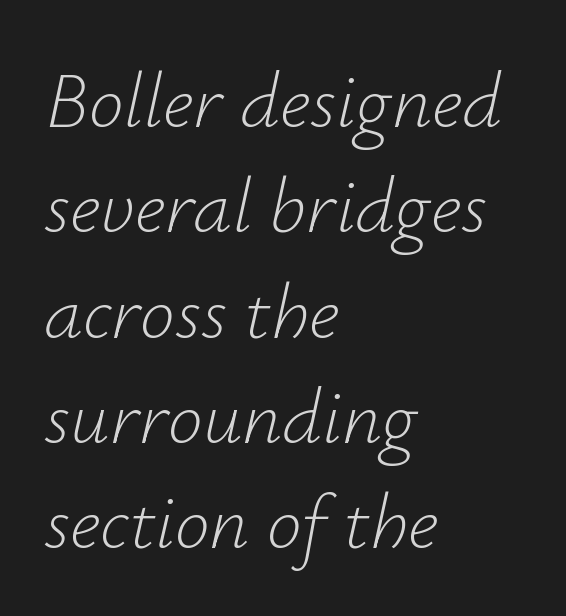
{"italic": "yes", "lean": "right", "slant_degrees": 12, "bold": "no", "weight": "light", "width": "normal", "stroke_contrast": "low", "x_height": "small", "monospaced": "no", "underline": "no", "align": "left", "line_spacing": "normal", "line_spacing_ratio": 1.35, "letter_spacing": "normal", "letter_spacing_em": 0.0, "glyph_px": 78}
